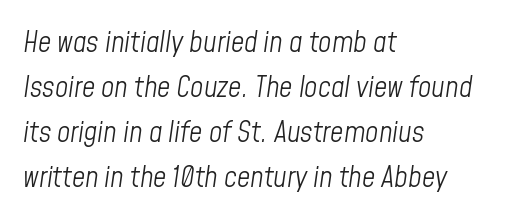
Q: Is the text bold? A: No.
Q: Is the text italic (slanted)? A: Yes, it leans right by about 8 degrees.
Q: Is the text underlined? A: No.
Q: How is the paragraph aligned? A: Left-aligned.
Q: Is the spacing between letters normal or unusually wide? A: Normal.
Q: Is the spacing between lines tight, normal or loose? A: Normal.
Q: Width (condensed, normal, or wide)? A: Condensed.
Q: Stroke contrast? A: Low.
Q: x-height? A: Medium.
Q: Monospaced? A: No.
